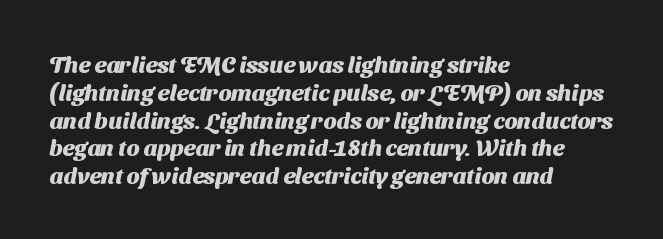
The image shows 23 px bold type; set left-aligned, line spacing 1.21x, normal letter spacing, not underlined.
